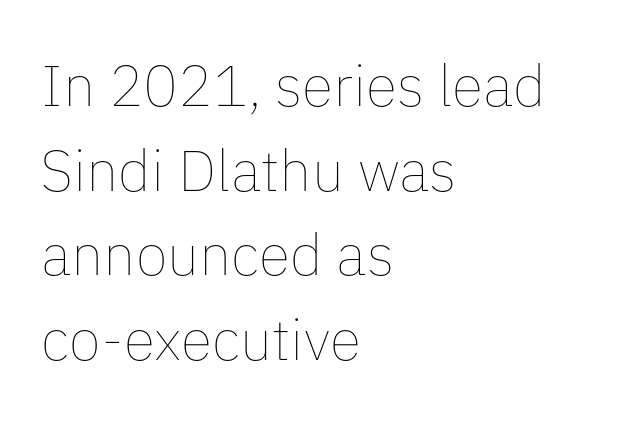
Q: Is the text bold? A: No.
Q: Is the text italic (slanted)? A: No, it is upright.
Q: Is the text underlined? A: No.
Q: How is the paragraph aligned? A: Left-aligned.
Q: Is the spacing between letters normal or unusually wide? A: Normal.
Q: Is the spacing between lines tight, normal or loose? A: Normal.
Q: Width (condensed, normal, or wide)? A: Normal.
Q: Stroke contrast? A: Low.
Q: x-height? A: Medium.
Q: Monospaced? A: No.
